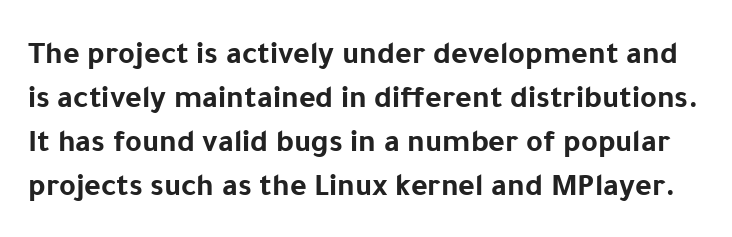
Q: Is the text bold? A: Yes.
Q: Is the text italic (slanted)? A: No, it is upright.
Q: Is the typeface a serif or a sans-serif typeface? A: Sans-serif.
Q: Is the text underlined? A: No.
Q: Is the spacing between letters normal or unusually wide? A: Normal.
Q: Is the spacing between lines tight, normal or loose? A: Normal.
Q: Width (condensed, normal, or wide)? A: Normal.
Q: Stroke contrast? A: Low.
Q: x-height? A: Medium.
Q: Monospaced? A: No.
